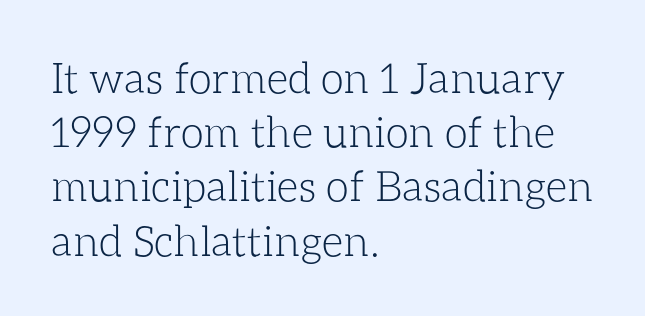
Q: Is the text bold? A: No.
Q: Is the text italic (slanted)? A: No, it is upright.
Q: Is the text underlined? A: No.
Q: How is the paragraph aligned? A: Left-aligned.
Q: Is the spacing between letters normal or unusually wide? A: Normal.
Q: Is the spacing between lines tight, normal or loose? A: Normal.
Q: Width (condensed, normal, or wide)? A: Normal.
Q: Stroke contrast? A: Low.
Q: x-height? A: Medium.
Q: Monospaced? A: No.
